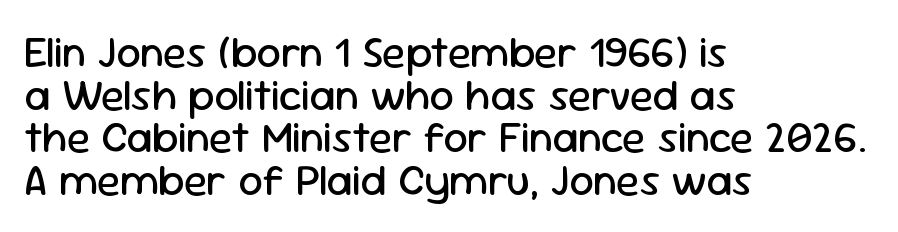
{"serif": "no", "italic": "no", "bold": "no", "weight": "regular", "width": "normal", "stroke_contrast": "low", "x_height": "medium", "monospaced": "no", "underline": "no", "align": "left", "line_spacing": "tight", "line_spacing_ratio": 0.99, "letter_spacing": "normal", "letter_spacing_em": 0.0, "glyph_px": 43}
